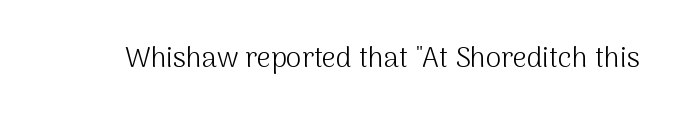
Does extra space separate the letters? No, they use regular spacing. Nobody drew a line under any word here. Stroke thickness stays within the range of a standard reading face or lighter. Here the designer chose a conventional face with non-uniform glyph widths. Notice how the stems are strictly vertical — no italics here. Look at the bottom of the vertical strokes: they stop flat, with no serifs.
